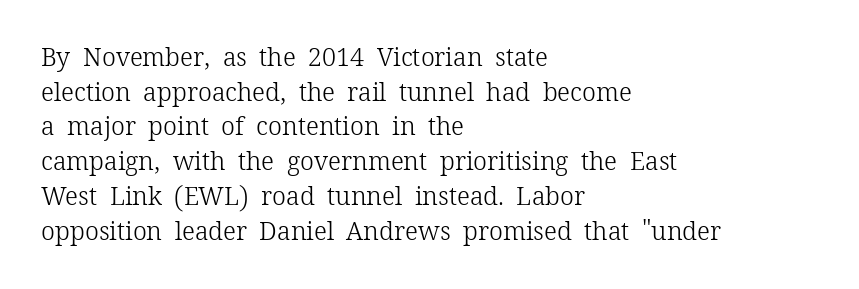
Q: Is the text bold? A: No.
Q: Is the text italic (slanted)? A: No, it is upright.
Q: Is the text underlined? A: No.
Q: How is the paragraph aligned? A: Left-aligned.
Q: Is the spacing between letters normal or unusually wide? A: Normal.
Q: Is the spacing between lines tight, normal or loose? A: Normal.
